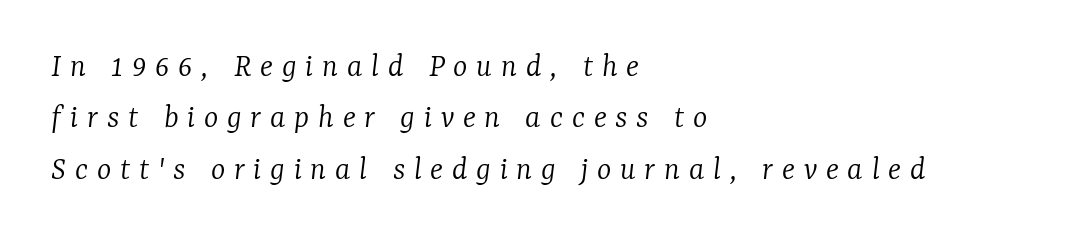
Q: Is the text bold? A: No.
Q: Is the text italic (slanted)? A: Yes, it leans right by about 7 degrees.
Q: Is the typeface a serif or a sans-serif typeface? A: Serif.
Q: Is the text underlined? A: No.
Q: How is the paragraph aligned? A: Left-aligned.
Q: Is the spacing between letters normal or unusually wide? A: Unusually wide.
Q: Is the spacing between lines tight, normal or loose? A: Normal.
Q: Width (condensed, normal, or wide)? A: Normal.
Q: Stroke contrast? A: Low.
Q: x-height? A: Medium.
Q: Monospaced? A: No.
